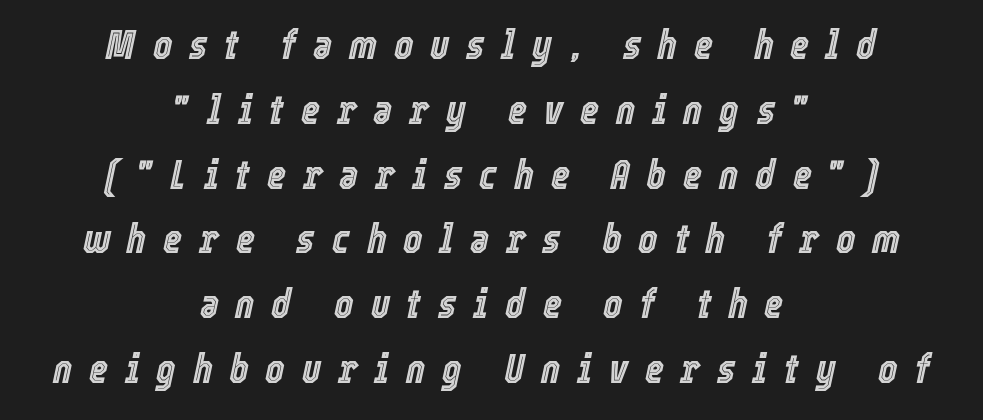
The image shows 41 px condensed type, italic (leaning right); set centered, normal line spacing (1.58x), unusually wide letter spacing (+0.41 em), not underlined; a medium x-height.
